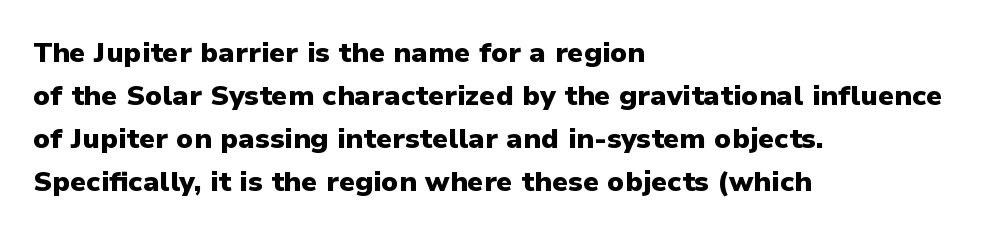
Q: Is the text bold? A: Yes.
Q: Is the text italic (slanted)? A: No, it is upright.
Q: Is the typeface a serif or a sans-serif typeface? A: Sans-serif.
Q: Is the text underlined? A: No.
Q: How is the paragraph aligned? A: Left-aligned.
Q: Is the spacing between letters normal or unusually wide? A: Normal.
Q: Is the spacing between lines tight, normal or loose? A: Normal.
Q: Width (condensed, normal, or wide)? A: Normal.
Q: Stroke contrast? A: Low.
Q: x-height? A: Medium.
Q: Monospaced? A: No.
